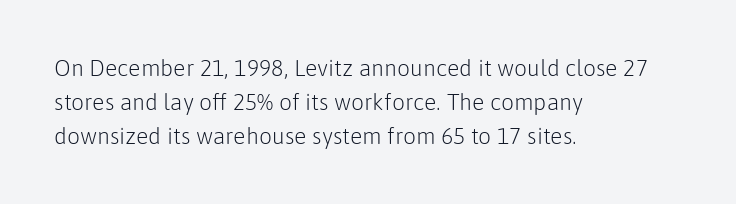
The image shows 23 px text type, upright; set left-aligned, normal line spacing (1.48x), normal letter spacing, not underlined.
